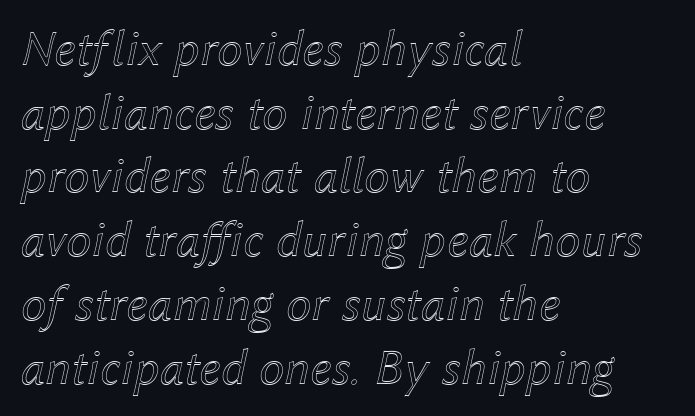
Q: Is the text italic (slanted)? A: Yes, it leans right by about 12 degrees.
Q: Is the text underlined? A: No.
Q: How is the paragraph aligned? A: Left-aligned.
Q: Is the spacing between letters normal or unusually wide? A: Normal.
Q: Is the spacing between lines tight, normal or loose? A: Normal.
Q: Width (condensed, normal, or wide)? A: Normal.
Q: x-height? A: Medium.
Q: Monospaced? A: No.
